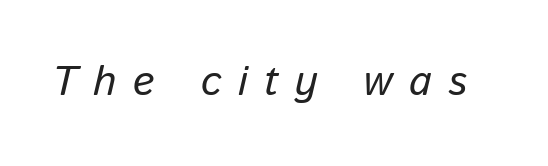
{"italic": "yes", "lean": "right", "slant_degrees": 13, "width": "normal", "stroke_contrast": "low", "x_height": "medium", "monospaced": "no", "underline": "no", "letter_spacing": "wide", "letter_spacing_em": 0.38, "glyph_px": 42}
